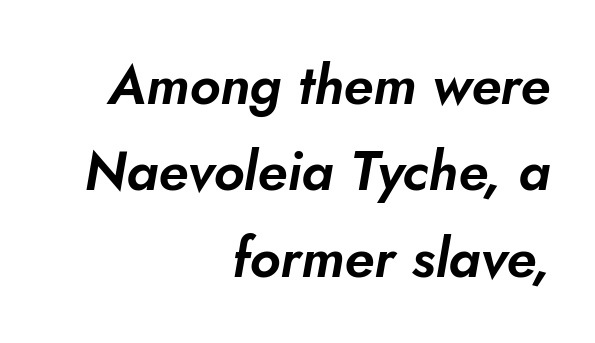
Q: Is the text italic (slanted)? A: Yes, it leans right by about 10 degrees.
Q: Is the text underlined? A: No.
Q: How is the paragraph aligned? A: Right-aligned.
Q: Is the spacing between letters normal or unusually wide? A: Normal.
Q: Is the spacing between lines tight, normal or loose? A: Normal.
Q: Width (condensed, normal, or wide)? A: Normal.
Q: Stroke contrast? A: Low.
Q: x-height? A: Small.
Q: Monospaced? A: No.
